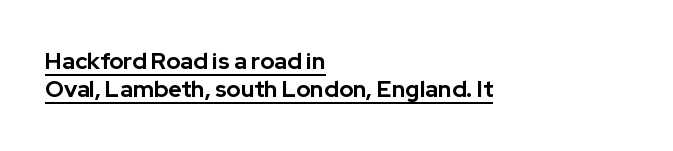
Compared with a centered layout, this one pins lines to the left instead. Words appear dense and cohesive because spacing is normal. Check the space under the baseline: a stroke is drawn there. The font is running at its bold setting. When letters stand straight like this, we call the style roman or upright.
